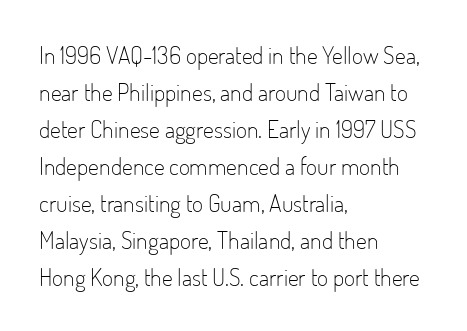
Vertical strokes here are truly vertical. Every row of glyphs begins at an identical x-position on the left. Between one letter and the next there's only the usual sliver of space. Only glyphs here, with clear space below each row.
